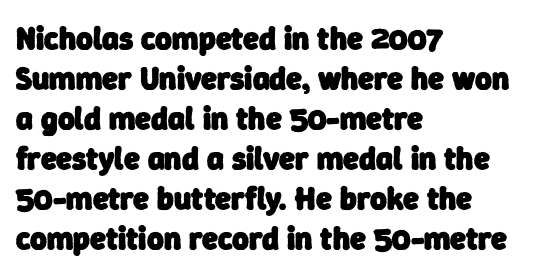
{"serif": "no", "bold": "yes", "weight": "heavy", "width": "normal", "stroke_contrast": "low", "x_height": "medium", "monospaced": "no", "underline": "no", "align": "left", "line_spacing": "normal", "line_spacing_ratio": 1.25, "letter_spacing": "normal", "letter_spacing_em": 0.0, "glyph_px": 32}
